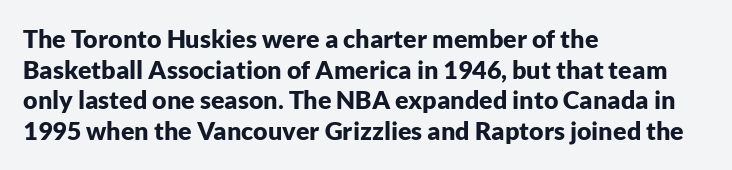
{"italic": "no", "bold": "yes", "underline": "no", "align": "left", "line_spacing_ratio": 1.23, "letter_spacing": "normal", "letter_spacing_em": 0.0, "glyph_px": 25}
